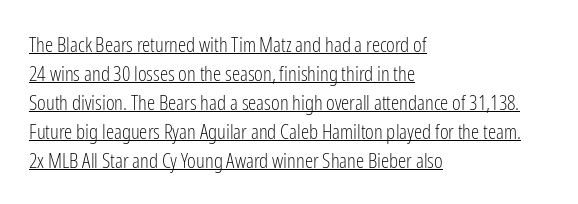
The image shows 21 px text type, upright; set left-aligned, normal line spacing (1.38x), normal letter spacing, underlined.
